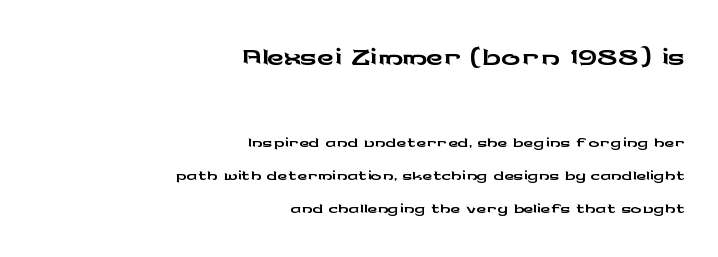
{"serif": "no", "italic": "no", "width": "wide", "stroke_contrast": "low", "x_height": "medium", "monospaced": "no", "underline": "no", "align": "right", "line_spacing_ratio": 1.22, "letter_spacing": "normal", "letter_spacing_em": 0.0, "larger_block": "first", "size_ratio": 1.74, "glyph_px": 47}
